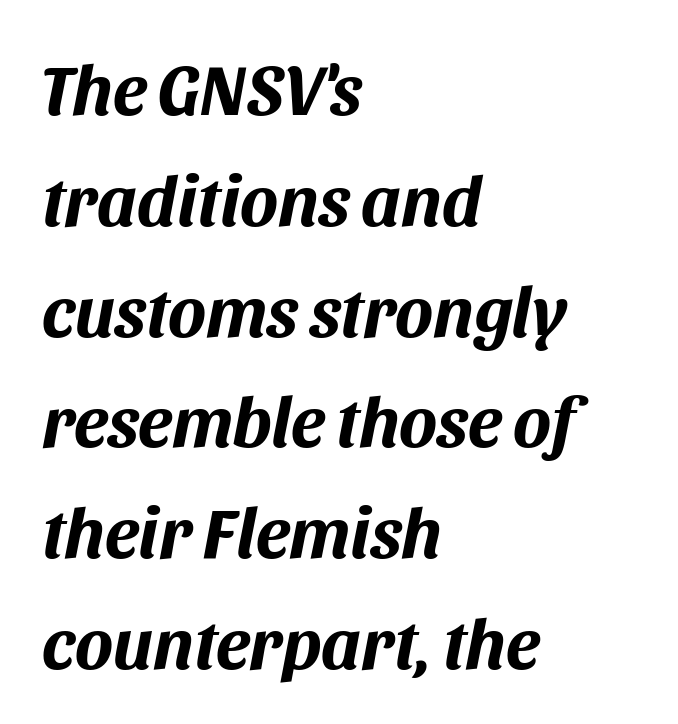
Short and long lines alike share a common starting point at left. The gaps between neighbouring characters are ordinary and unremarkable. A typesetter would call this proportional, since set widths differ per character. Bare-footed words on every line. The glyphs have the mass of a bold cut.
